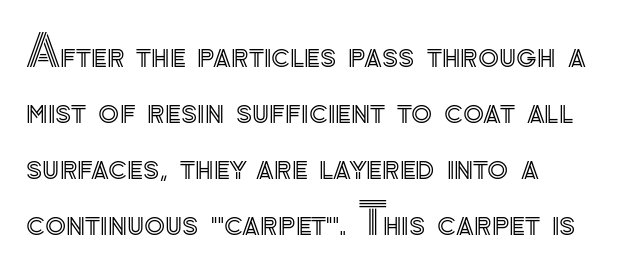
Q: Is the text italic (slanted)? A: No, it is upright.
Q: Is the text underlined? A: No.
Q: Is the spacing between letters normal or unusually wide? A: Normal.
Q: Is the spacing between lines tight, normal or loose? A: Normal.
Q: Width (condensed, normal, or wide)? A: Normal.
Q: x-height? A: Small.
Q: Monospaced? A: No.
